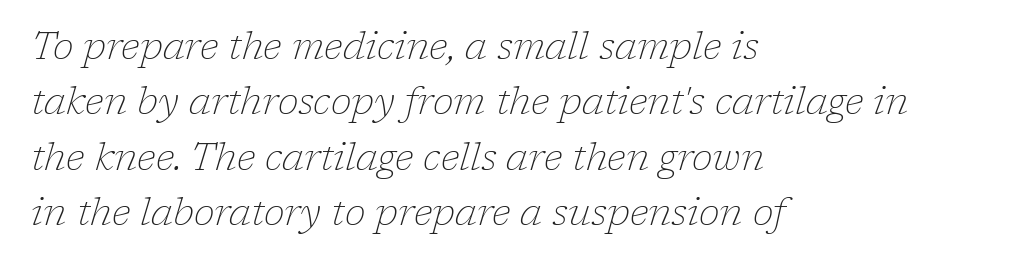
Alignment: flush left. Regarding serifs, this sample has them. Nobody drew a line under any word here. The rows are spaced the way most documents space them.
